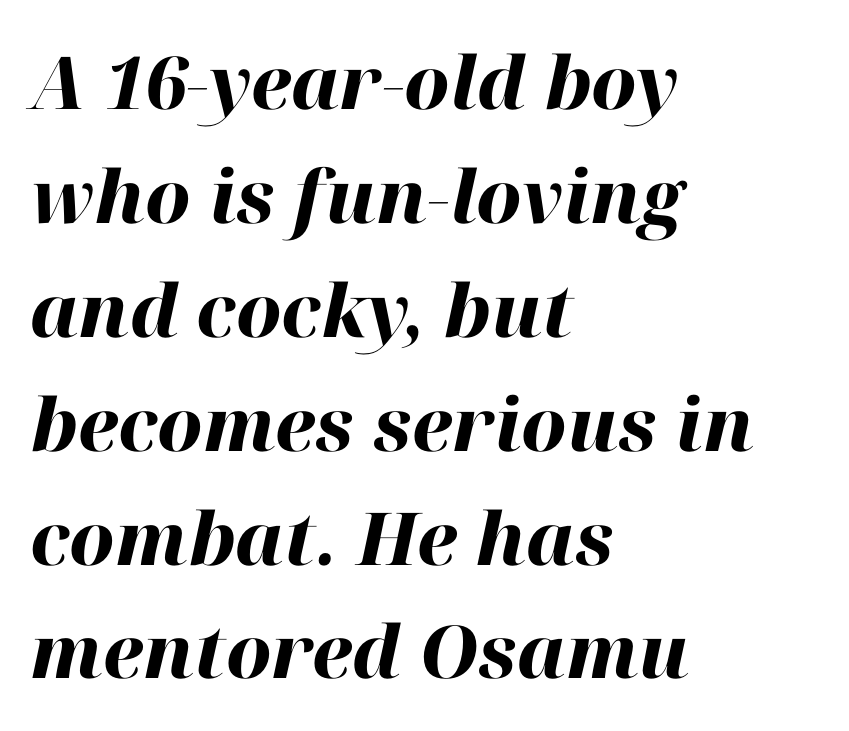
The image shows 73 px heavy type, italic (leaning right); set left-aligned, normal line spacing (1.56x), normal letter spacing, not underlined; high stroke contrast and a medium x-height.
